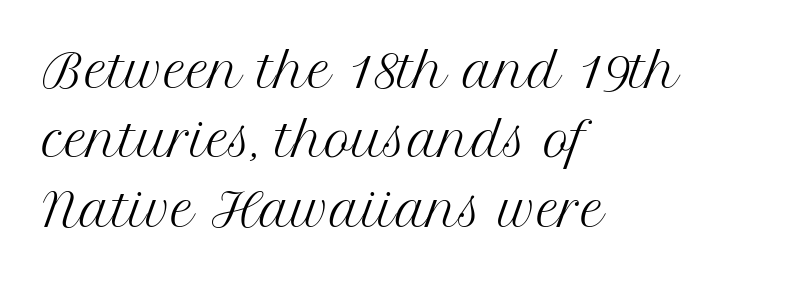
{"bold": "no", "weight": "regular", "width": "normal", "stroke_contrast": "medium", "x_height": "medium", "monospaced": "no", "underline": "no", "align": "left", "line_spacing": "normal", "line_spacing_ratio": 1.54, "letter_spacing": "normal", "letter_spacing_em": 0.0, "glyph_px": 45}
